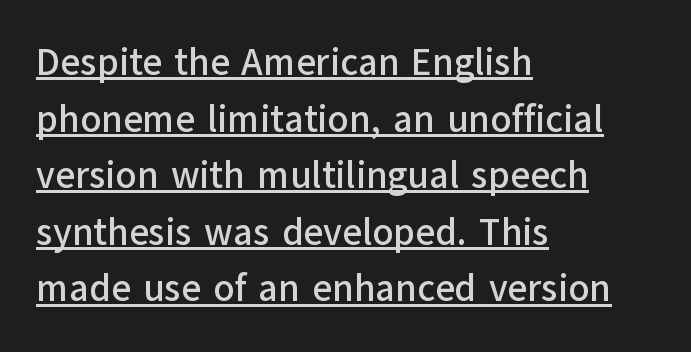
The gaps between neighbouring characters are ordinary and unremarkable. Grotesque or geometric, the face here clearly has no serifs. In CSS terms this would be text-align: left. The glyphs are accompanied by a horizontal stroke just below them. Think of a printed novel: that variable character pitch is what you see here. Italic? Not at all — the glyphs are vertical.
